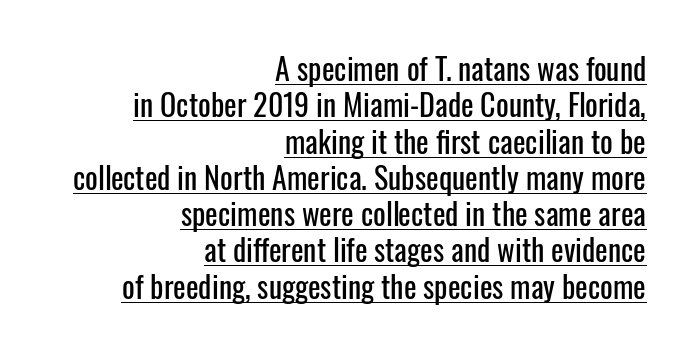
{"serif": "no", "italic": "no", "width": "condensed", "stroke_contrast": "low", "x_height": "medium", "monospaced": "no", "underline": "yes", "align": "right", "line_spacing_ratio": 1.21, "letter_spacing": "normal", "letter_spacing_em": 0.0, "glyph_px": 30}
